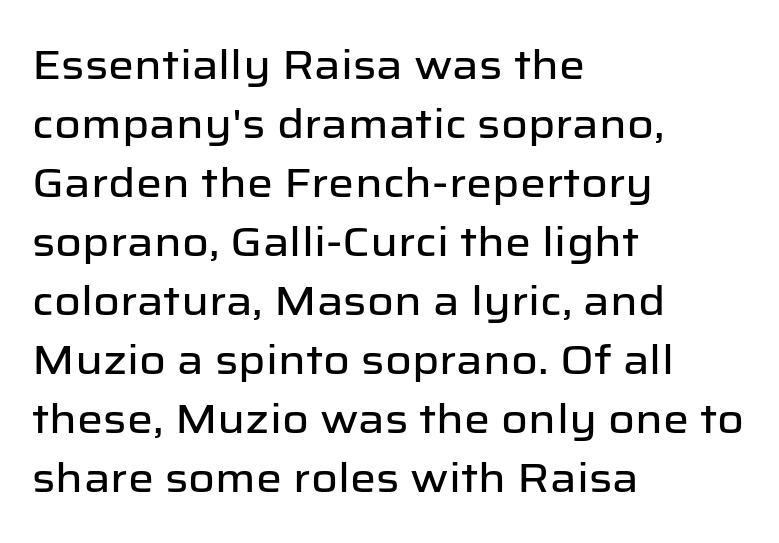
Q: Is the text italic (slanted)? A: No, it is upright.
Q: Is the typeface a serif or a sans-serif typeface? A: Sans-serif.
Q: Is the text underlined? A: No.
Q: How is the paragraph aligned? A: Left-aligned.
Q: Is the spacing between letters normal or unusually wide? A: Normal.
Q: Is the spacing between lines tight, normal or loose? A: Normal.
Q: Width (condensed, normal, or wide)? A: Normal.
Q: Stroke contrast? A: Low.
Q: x-height? A: Medium.
Q: Monospaced? A: No.
